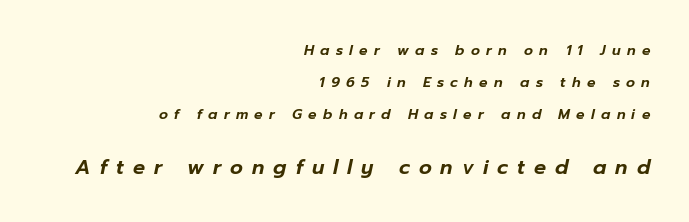
{"italic": "yes", "lean": "right", "slant_degrees": 12, "underline": "no", "align": "right", "line_spacing": "loose", "line_spacing_ratio": 2.3, "letter_spacing": "wide", "letter_spacing_em": 0.45, "larger_block": "second", "size_ratio": 1.43, "glyph_px": 20}
